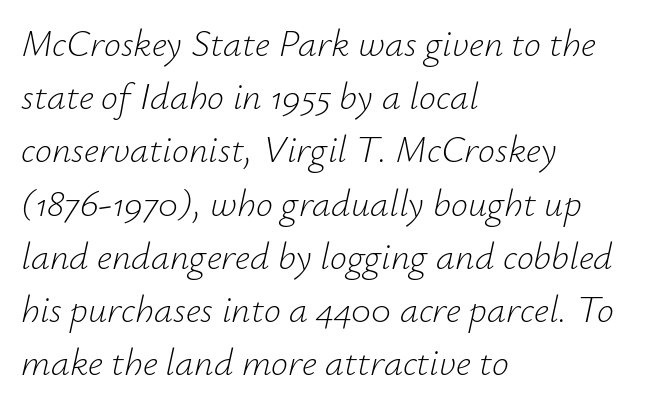
Q: Is the text bold? A: No.
Q: Is the text italic (slanted)? A: Yes, it leans right by about 12 degrees.
Q: Is the text underlined? A: No.
Q: How is the paragraph aligned? A: Left-aligned.
Q: Is the spacing between letters normal or unusually wide? A: Normal.
Q: Is the spacing between lines tight, normal or loose? A: Normal.
Q: Width (condensed, normal, or wide)? A: Normal.
Q: Stroke contrast? A: Low.
Q: x-height? A: Small.
Q: Monospaced? A: No.
